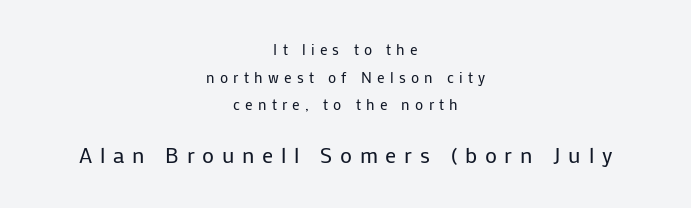
{"italic": "no", "bold": "no", "underline": "no", "align": "center", "line_spacing_ratio": 1.85, "letter_spacing": "wide", "letter_spacing_em": 0.35, "larger_block": "second", "size_ratio": 1.47, "glyph_px": 22}
